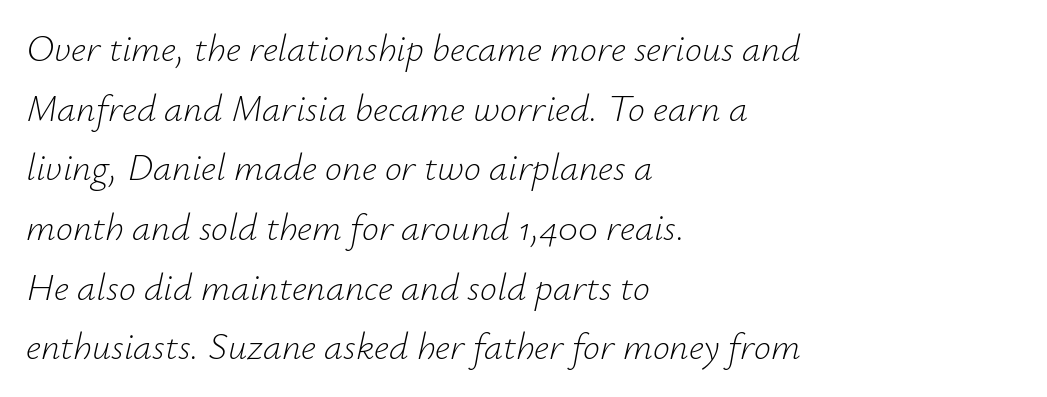
The image shows 38 px light type, italic (leaning right); set left-aligned, normal line spacing (1.57x), normal letter spacing, not underlined; low stroke contrast and a small x-height.
